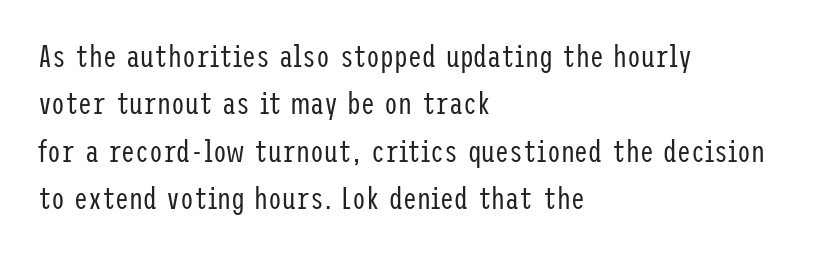
Q: Is the text bold? A: No.
Q: Is the text italic (slanted)? A: No, it is upright.
Q: Is the typeface a serif or a sans-serif typeface? A: Sans-serif.
Q: Is the text underlined? A: No.
Q: How is the paragraph aligned? A: Left-aligned.
Q: Is the spacing between letters normal or unusually wide? A: Normal.
Q: Is the spacing between lines tight, normal or loose? A: Normal.
Q: Width (condensed, normal, or wide)? A: Condensed.
Q: Stroke contrast? A: Low.
Q: x-height? A: Medium.
